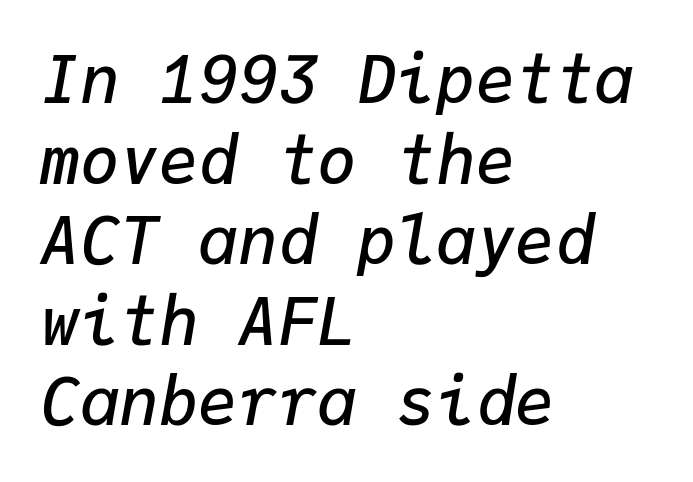
{"italic": "yes", "lean": "right", "slant_degrees": 9, "bold": "semi", "weight": "semibold", "width": "normal", "stroke_contrast": "low", "x_height": "medium", "monospaced": "yes", "underline": "no", "align": "left", "line_spacing_ratio": 1.22, "letter_spacing": "normal", "letter_spacing_em": 0.0, "glyph_px": 66}
